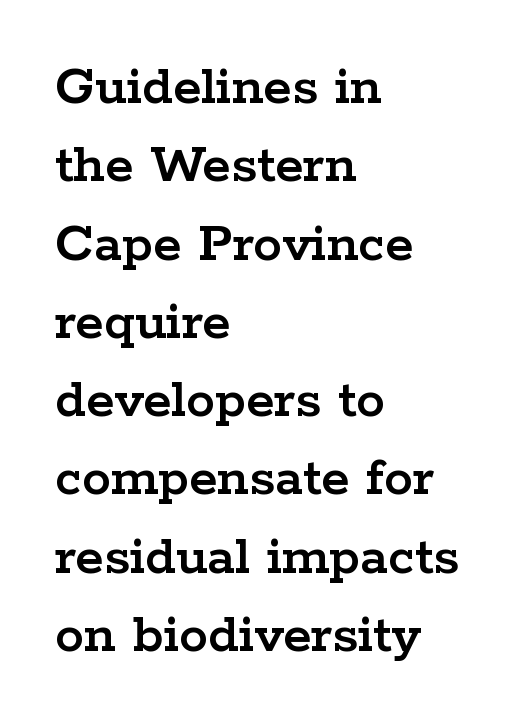
Glyph-to-glyph distance matches everyday printed text. Bare-footed words on every line. You can tell from the footed stems that serif type was used. Looks like regular typesetting: each glyph gets only the width it needs. Notice how descenders clear the ascenders below comfortably — that's standard leading. The axis of the letterforms is exactly vertical.
